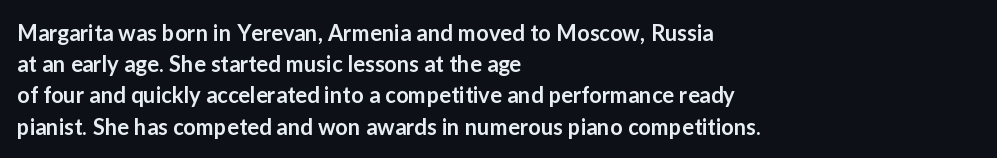
The image shows 22 px text type, upright; set left-aligned, normal line spacing (1.42x), normal letter spacing, not underlined.
